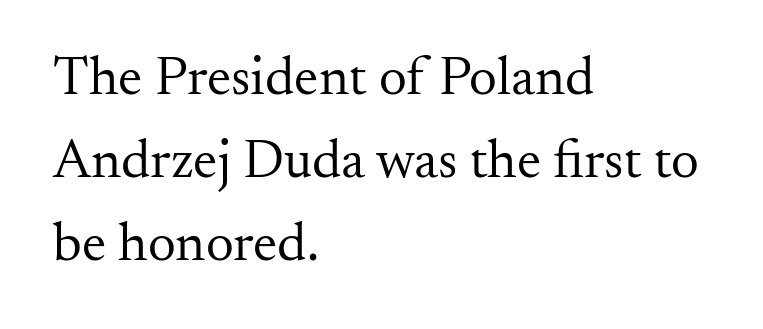
Every stem runs plumb, perpendicular to the baseline. Note: serifs present on the glyphs. What's the leading like? Ordinary, nothing unusual. You could not count columns in this text — the font is proportionally spaced. Look at the tracking — it's just the regular setting, nothing added.
